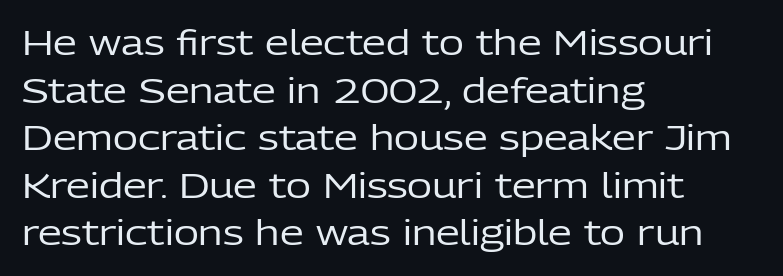
The image shows 34 px regular-weight sans-serif type, upright; set left-aligned, normal line spacing (1.4x), normal letter spacing, not underlined; low stroke contrast and a medium x-height.
